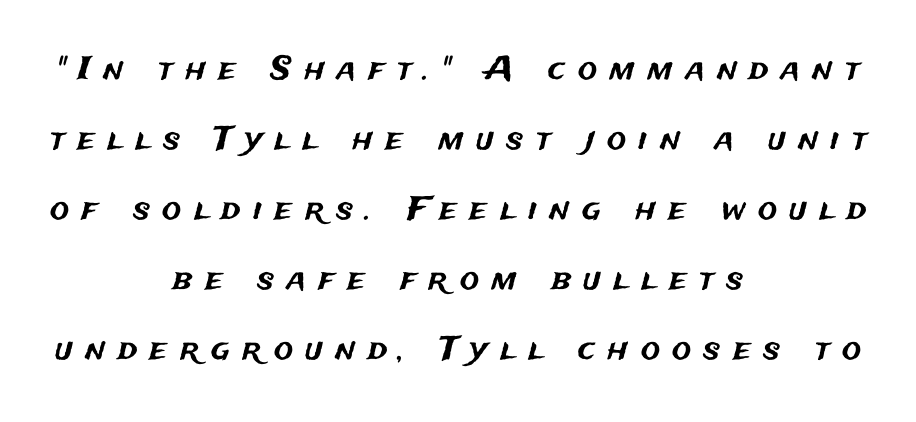
Q: Is the text italic (slanted)? A: Yes.
Q: Is the typeface a serif or a sans-serif typeface? A: Sans-serif.
Q: Is the text underlined? A: No.
Q: How is the paragraph aligned? A: Centered.
Q: Is the spacing between letters normal or unusually wide? A: Unusually wide.
Q: Is the spacing between lines tight, normal or loose? A: Loose.
Q: Width (condensed, normal, or wide)? A: Normal.
Q: Stroke contrast? A: Medium.
Q: x-height? A: Medium.
Q: Monospaced? A: No.
